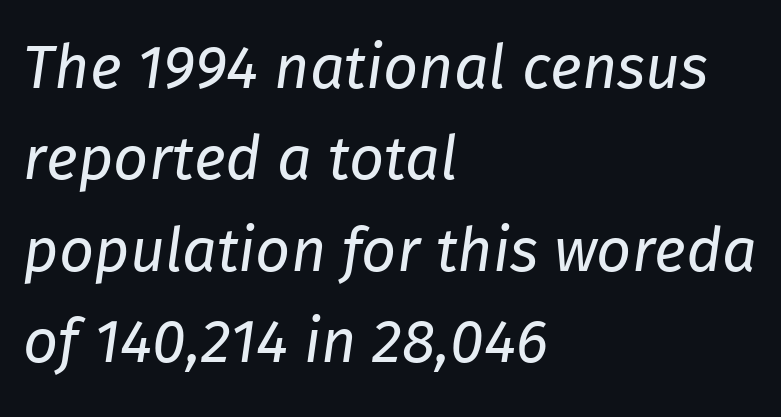
{"italic": "yes", "lean": "right", "slant_degrees": 8, "bold": "no", "weight": "regular", "width": "normal", "stroke_contrast": "low", "x_height": "medium", "monospaced": "no", "underline": "no", "align": "left", "line_spacing": "normal", "line_spacing_ratio": 1.5, "letter_spacing": "normal", "letter_spacing_em": 0.0, "glyph_px": 61}
